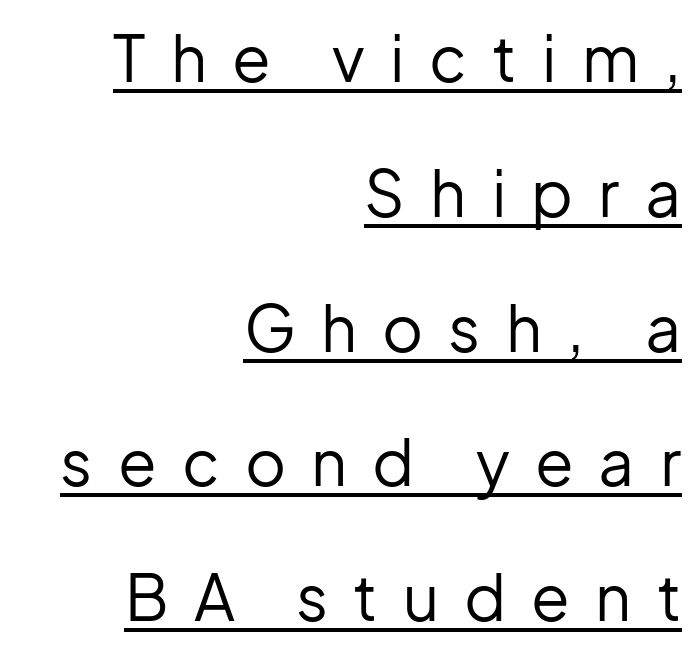
Q: Is the text bold? A: No.
Q: Is the text italic (slanted)? A: No, it is upright.
Q: Is the typeface a serif or a sans-serif typeface? A: Sans-serif.
Q: Is the text underlined? A: Yes.
Q: How is the paragraph aligned? A: Right-aligned.
Q: Is the spacing between letters normal or unusually wide? A: Unusually wide.
Q: Is the spacing between lines tight, normal or loose? A: Loose.
Q: Width (condensed, normal, or wide)? A: Normal.
Q: Stroke contrast? A: Low.
Q: x-height? A: Medium.
Q: Monospaced? A: No.
